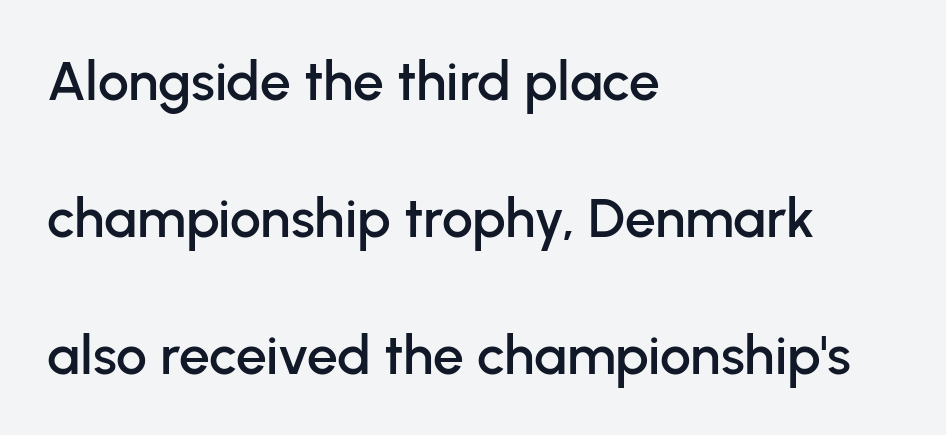
Quick note: interline space is abundant. These lines keep a tight, regular rhythm from letter to letter. Line starts are locked; line ends wander. Are there feet on the stems? There aren't — it's a sans. Think of a printed novel: that variable character pitch is what you see here.
